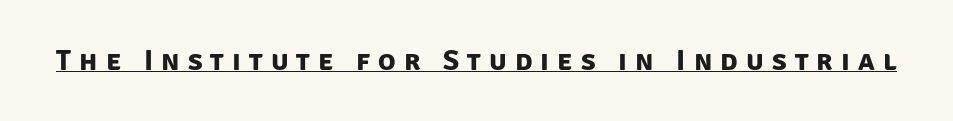
The image shows 29 px bold sans-serif type; set unusually wide letter spacing (+0.28 em), underlined; low stroke contrast and a large x-height.
